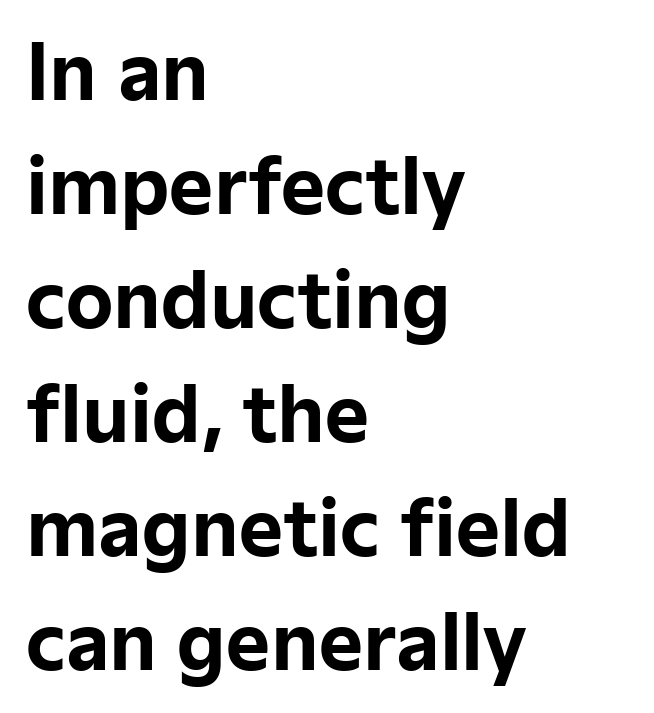
Q: Is the text bold? A: Yes.
Q: Is the text italic (slanted)? A: No, it is upright.
Q: Is the typeface a serif or a sans-serif typeface? A: Sans-serif.
Q: Is the text underlined? A: No.
Q: How is the paragraph aligned? A: Left-aligned.
Q: Is the spacing between letters normal or unusually wide? A: Normal.
Q: Is the spacing between lines tight, normal or loose? A: Normal.
Q: Width (condensed, normal, or wide)? A: Normal.
Q: Stroke contrast? A: Low.
Q: x-height? A: Medium.
Q: Monospaced? A: No.
